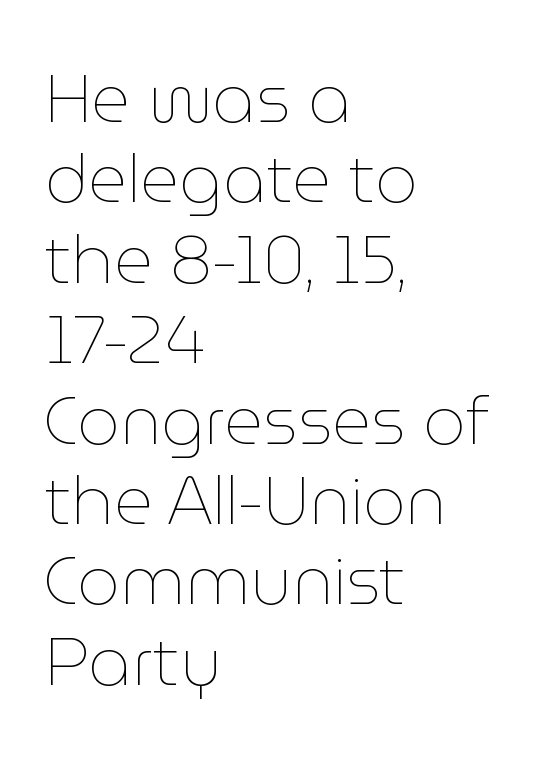
Q: Is the text bold? A: No.
Q: Is the text italic (slanted)? A: No, it is upright.
Q: Is the text underlined? A: No.
Q: How is the paragraph aligned? A: Left-aligned.
Q: Is the spacing between letters normal or unusually wide? A: Normal.
Q: Width (condensed, normal, or wide)? A: Normal.
Q: Stroke contrast? A: Low.
Q: x-height? A: Medium.
Q: Monospaced? A: No.
